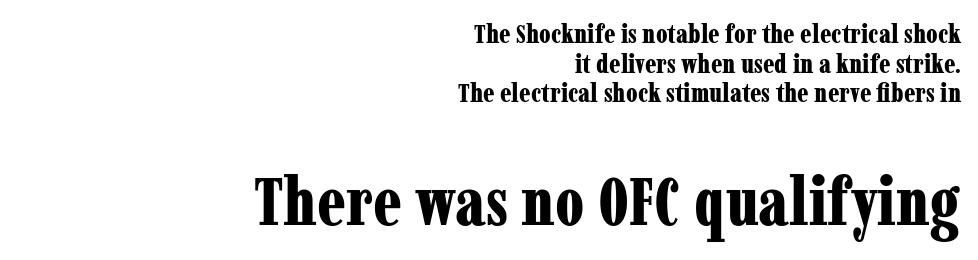
The image shows 68 px bold, condensed serif type, upright; set right-aligned, tight line spacing (1.1x), normal letter spacing, not underlined; the second (bottom) block is 2.52x larger; low stroke contrast and a medium x-height.
